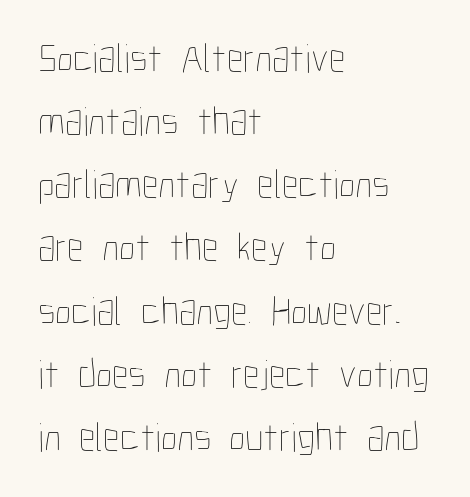
Q: Is the text bold? A: No.
Q: Is the text italic (slanted)? A: No, it is upright.
Q: Is the text underlined? A: No.
Q: How is the paragraph aligned? A: Left-aligned.
Q: Is the spacing between letters normal or unusually wide? A: Normal.
Q: Is the spacing between lines tight, normal or loose? A: Normal.
Q: Width (condensed, normal, or wide)? A: Condensed.
Q: Stroke contrast? A: Low.
Q: x-height? A: Medium.
Q: Monospaced? A: No.
